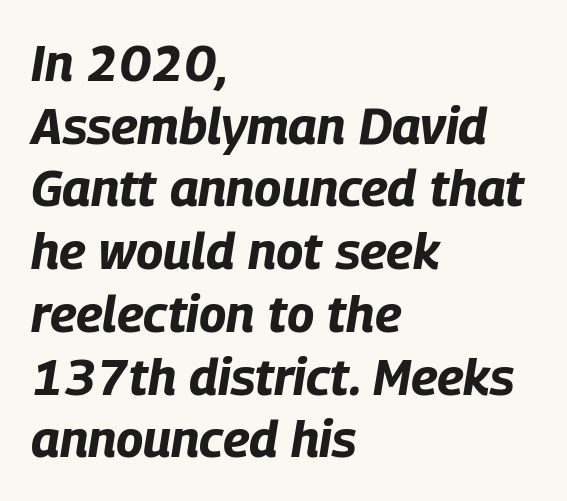
The image shows 51 px bold, condensed type, italic (leaning right); set left-aligned, line spacing 1.23x, normal letter spacing, not underlined; low stroke contrast and a large x-height.
